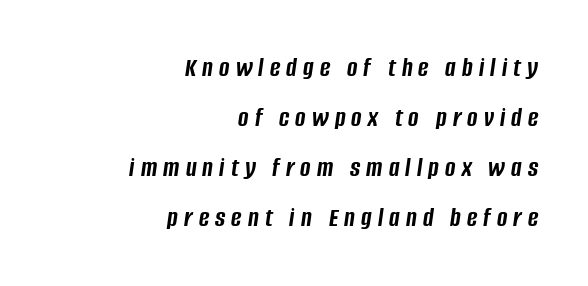
Q: Is the text bold? A: Yes.
Q: Is the text italic (slanted)? A: Yes, it leans right by about 8 degrees.
Q: Is the text underlined? A: No.
Q: How is the paragraph aligned? A: Right-aligned.
Q: Is the spacing between letters normal or unusually wide? A: Unusually wide.
Q: Width (condensed, normal, or wide)? A: Condensed.
Q: Stroke contrast? A: Low.
Q: x-height? A: Large.
Q: Monospaced? A: No.
